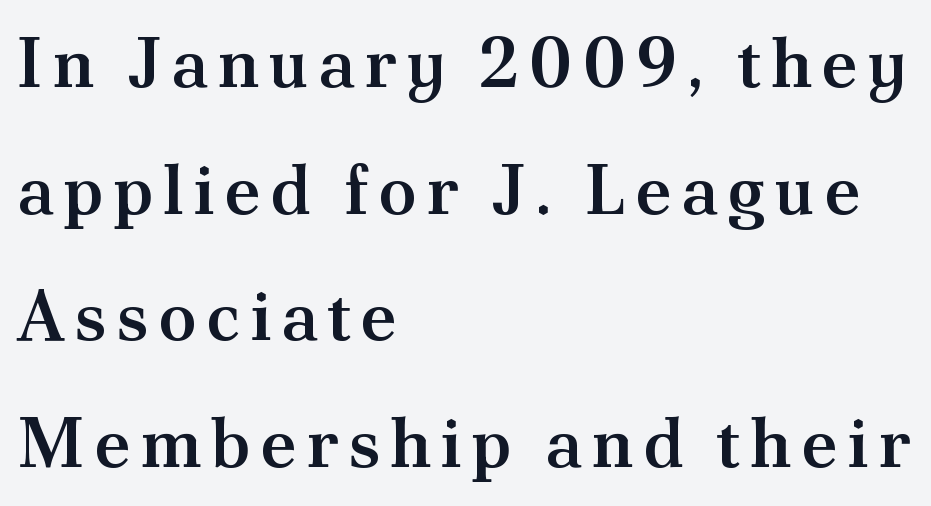
Q: Is the text bold? A: Semi-bold.
Q: Is the text italic (slanted)? A: No, it is upright.
Q: Is the typeface a serif or a sans-serif typeface? A: Serif.
Q: Is the text underlined? A: No.
Q: How is the paragraph aligned? A: Left-aligned.
Q: Width (condensed, normal, or wide)? A: Normal.
Q: Stroke contrast? A: Medium.
Q: x-height? A: Small.
Q: Monospaced? A: No.
